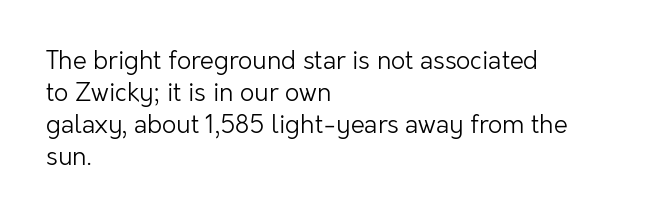
{"italic": "no", "bold": "no", "underline": "no", "align": "left", "line_spacing": "normal", "line_spacing_ratio": 1.28, "letter_spacing": "normal", "letter_spacing_em": 0.0, "glyph_px": 25}
